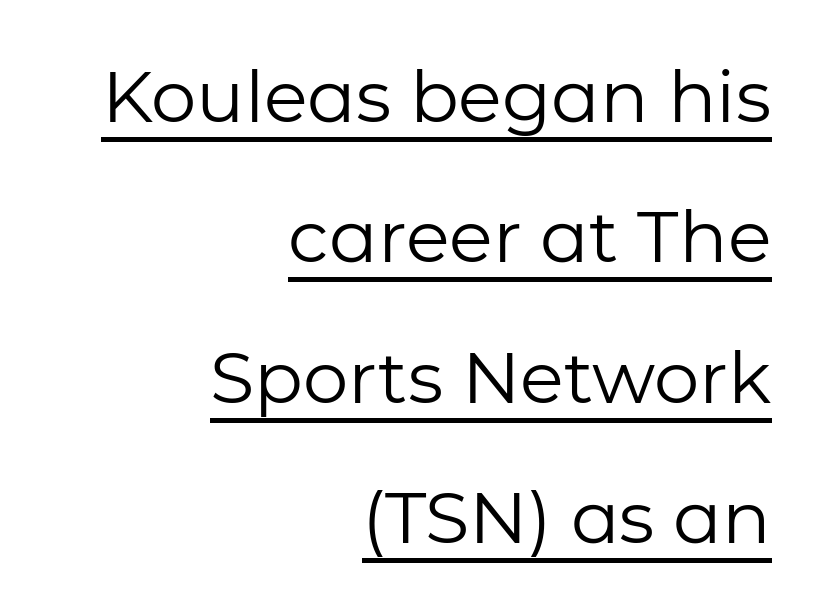
Q: Is the text bold? A: No.
Q: Is the text italic (slanted)? A: No, it is upright.
Q: Is the typeface a serif or a sans-serif typeface? A: Sans-serif.
Q: Is the text underlined? A: Yes.
Q: How is the paragraph aligned? A: Right-aligned.
Q: Is the spacing between letters normal or unusually wide? A: Normal.
Q: Is the spacing between lines tight, normal or loose? A: Loose.
Q: Width (condensed, normal, or wide)? A: Normal.
Q: Stroke contrast? A: Low.
Q: x-height? A: Medium.
Q: Monospaced? A: No.
